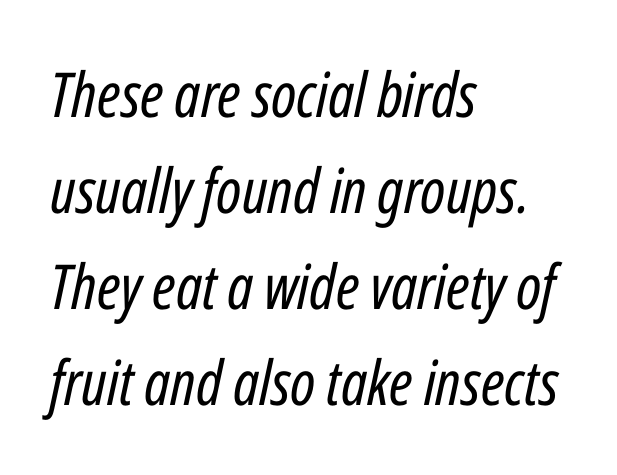
Proportional: the letters do not fall into vertical columns. Inter-character spacing is left at the font's built-in metrics. The cut favours lightness, reaching ordinary text weight at its darkest. Successive baselines arrive at the customary interval. Anything drawn beneath the words? Only blank space.
